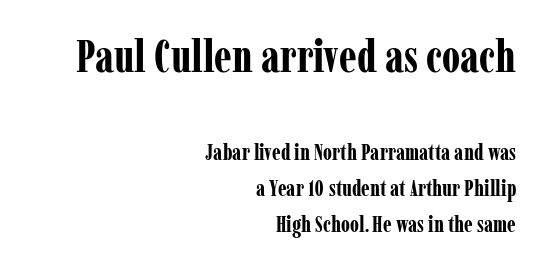
The compositor pushed each line to the right boundary. You could not count columns in this text — the font is proportionally spaced. Pretty heavy lettering here — definitely bold. Quick note: underline off.
